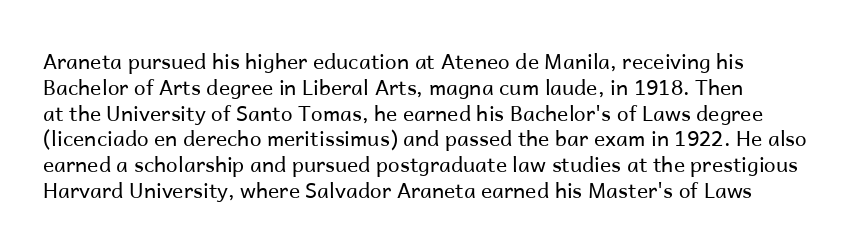
Letter spacing: default. Stem width sits at or under what a default text font uses. No word sits above an underline. The lettering holds an erect, upright posture throughout.
